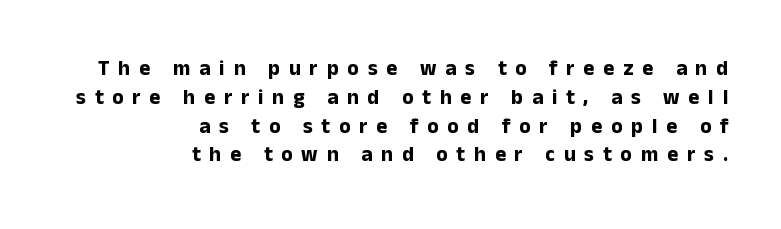
The font is running at its bold setting. The line-height multiplier appears to be the usual default. The space beneath each line is pristine and unruled. The rag falls on the left side of this text block.
